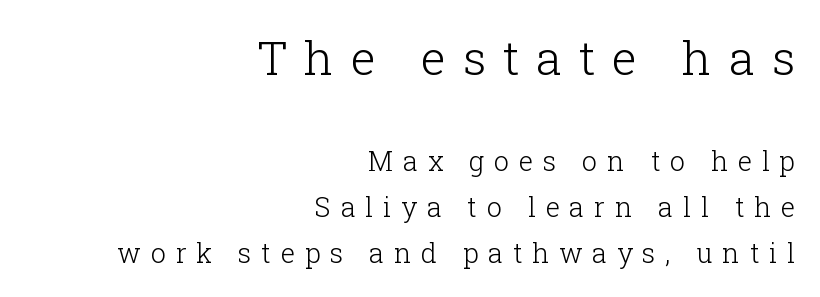
Compared with typical paragraphs, the rows here are spaced about the same. Of the two passages, the one on top uses the larger point size. This rendering uses right alignment, leaving the left contour irregular. A typesetter would mark this as roman, not italic. Each letter's strokes conclude with small projecting serifs. Bold? No — there's no thickening of the strokes.
